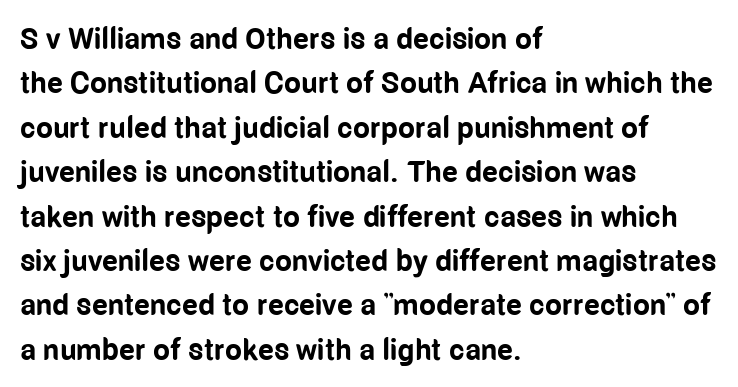
The letters are bold, with thick, heavy strokes. The passage shown has conventional tracking throughout. Line starts are locked; line ends wander. Evenly set lines give the paragraph a standard silhouette. Proportional: the letters do not fall into vertical columns. Any mark beneath the type? The region is blank.
